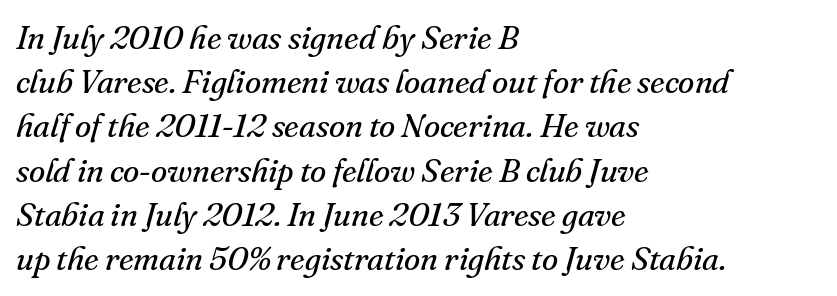
{"serif": "yes", "italic": "yes", "lean": "right", "slant_degrees": 16, "bold": "no", "weight": "regular", "width": "normal", "stroke_contrast": "medium", "x_height": "small", "monospaced": "no", "underline": "no", "align": "left", "line_spacing": "normal", "line_spacing_ratio": 1.34, "letter_spacing": "normal", "letter_spacing_em": 0.0, "glyph_px": 33}
